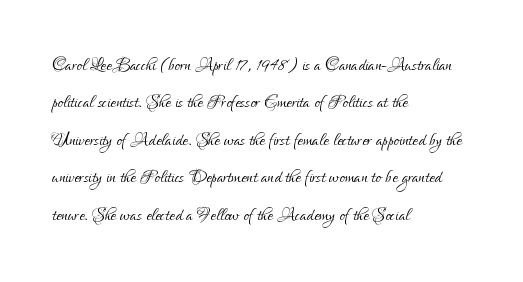
Q: Is the text bold? A: No.
Q: Is the text italic (slanted)? A: Yes.
Q: Is the text underlined? A: No.
Q: How is the paragraph aligned? A: Left-aligned.
Q: Is the spacing between letters normal or unusually wide? A: Normal.
Q: Is the spacing between lines tight, normal or loose? A: Normal.
